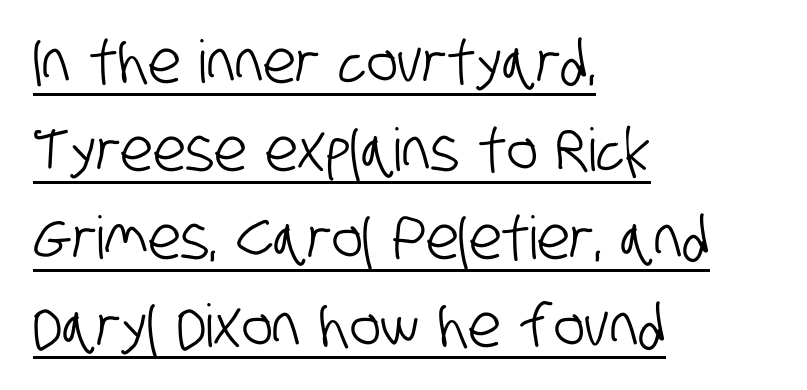
Regular leading. Does the type have serifs? No, each stem ends abruptly. This sample carries an underscore along the baseline area. Looks like regular typesetting: each glyph gets only the width it needs. Nobody touched the tracking dial on this one. Does the copy run flush right? No — it runs flush left.
